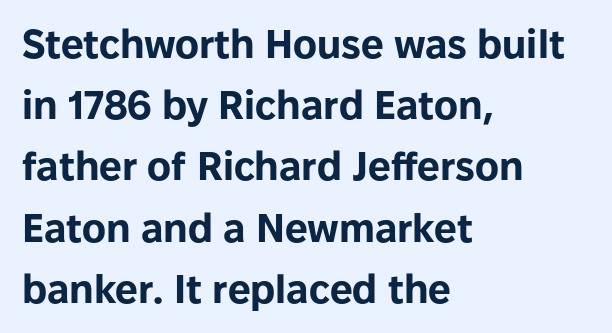
The image shows 40 px bold sans-serif type, upright; set left-aligned, normal line spacing (1.53x), normal letter spacing, not underlined; low stroke contrast and a medium x-height.
